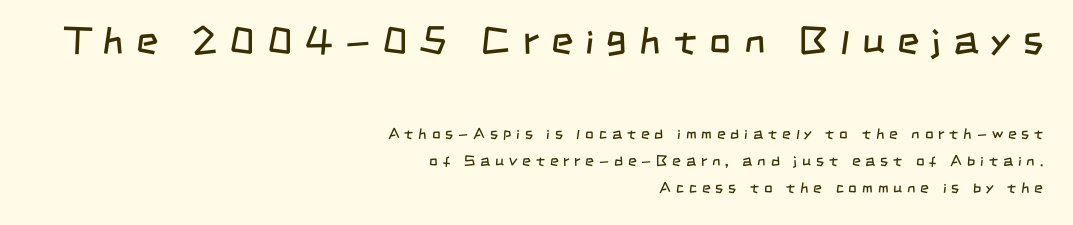
{"serif": "no", "bold": "no", "weight": "regular", "width": "condensed", "stroke_contrast": "low", "x_height": "large", "monospaced": "no", "underline": "no", "align": "right", "line_spacing_ratio": 1.81, "letter_spacing": "wide", "letter_spacing_em": 0.33, "larger_block": "first", "size_ratio": 2.53, "glyph_px": 38}
